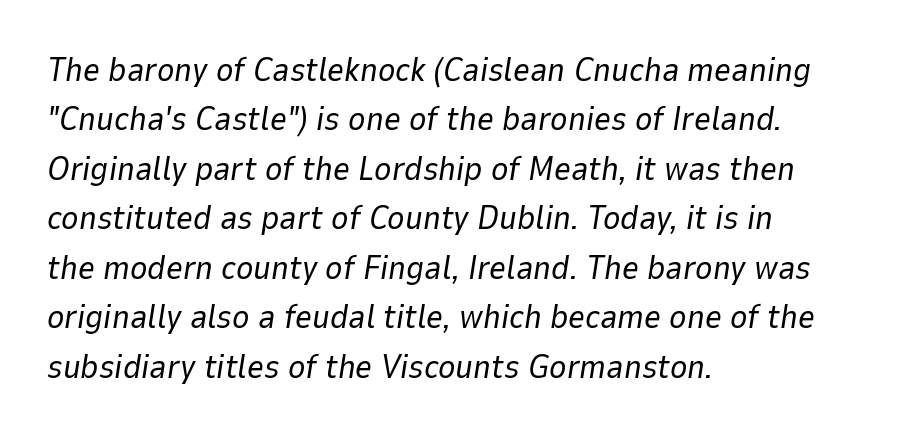
{"italic": "yes", "lean": "right", "slant_degrees": 9, "bold": "no", "weight": "regular", "width": "normal", "stroke_contrast": "low", "x_height": "medium", "monospaced": "no", "underline": "no", "align": "left", "line_spacing": "normal", "line_spacing_ratio": 1.5, "letter_spacing": "normal", "letter_spacing_em": 0.0, "glyph_px": 33}
